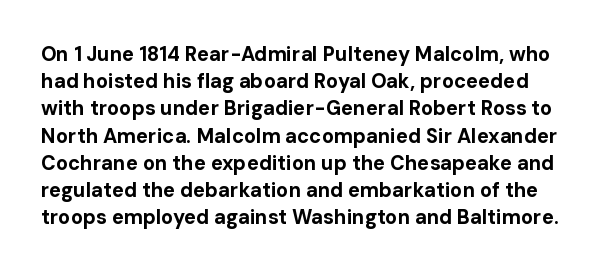
The image shows 20 px bold type, upright; set normal line spacing (1.36x), normal letter spacing, not underlined.
